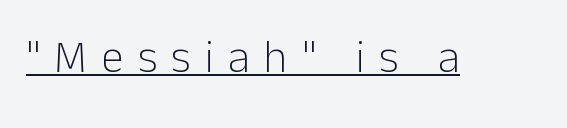
The image shows 45 px light sans-serif type, upright; set unusually wide letter spacing (+0.32 em), underlined; low stroke contrast and a medium x-height.
